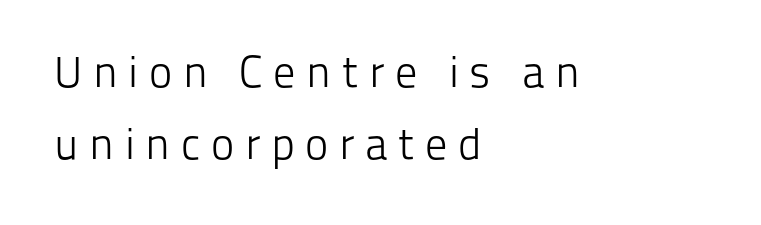
The image shows 44 px light sans-serif type, upright; set left-aligned, normal line spacing (1.64x), unusually wide letter spacing (+0.24 em), not underlined; low stroke contrast and a medium x-height.
